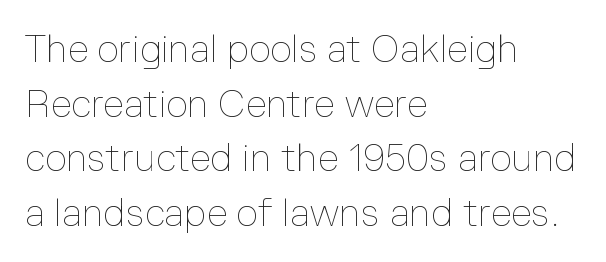
Whoever set this chose a conventional vertical rhythm. Caption: multi-line text, flush left, ragged right. Only glyphs here, with clear space below each row. Unbolded letterforms with no extra heft. Italic: no, the glyphs are upright roman.
